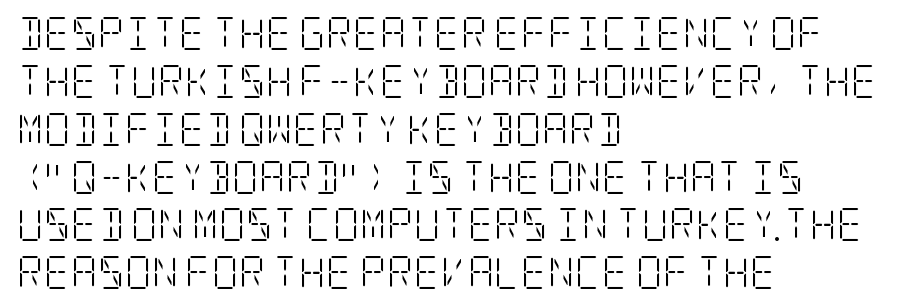
Letters have the restrained weight of plain body copy at most. The face used here is rendered with its standard letterfit. Note: serifs present on the glyphs. Clear beneath every line of the passage.
